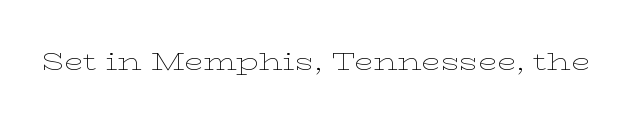
{"italic": "no", "bold": "no", "underline": "no", "letter_spacing": "normal", "letter_spacing_em": 0.0, "glyph_px": 25}
